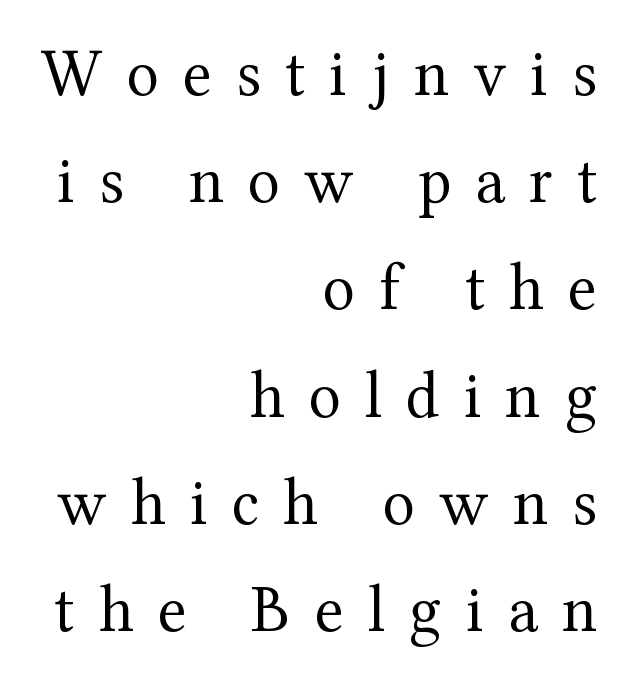
Q: Is the text bold? A: No.
Q: Is the text italic (slanted)? A: No, it is upright.
Q: Is the typeface a serif or a sans-serif typeface? A: Serif.
Q: Is the text underlined? A: No.
Q: How is the paragraph aligned? A: Right-aligned.
Q: Is the spacing between letters normal or unusually wide? A: Unusually wide.
Q: Is the spacing between lines tight, normal or loose? A: Normal.
Q: Width (condensed, normal, or wide)? A: Normal.
Q: Stroke contrast? A: Medium.
Q: x-height? A: Medium.
Q: Monospaced? A: No.
